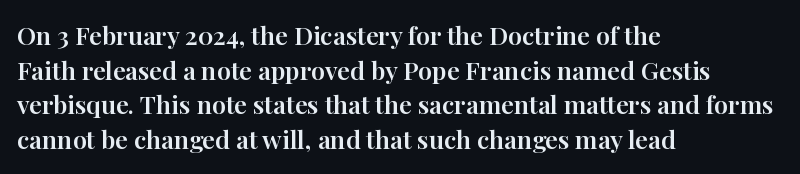
Has an underline been added? It has not. Observe the ordinary spacing: letters are neighbours, not strangers. What's the leading like? Ordinary, nothing unusual. Reading down the block, your eye returns to a fixed left position each line. Every character sits straight up, as roman type does.
